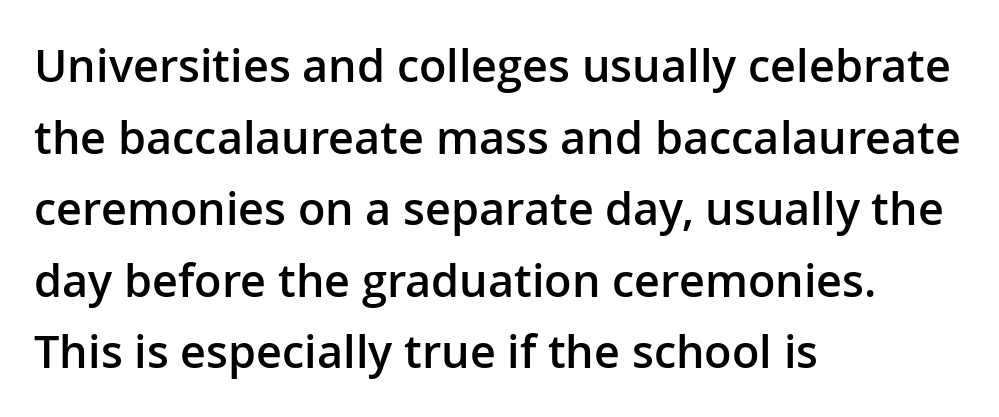
{"serif": "no", "italic": "no", "bold": "semi", "weight": "semibold", "width": "normal", "stroke_contrast": "low", "x_height": "medium", "monospaced": "no", "underline": "no", "align": "left", "line_spacing": "normal", "line_spacing_ratio": 1.59, "letter_spacing": "normal", "letter_spacing_em": 0.0, "glyph_px": 45}
